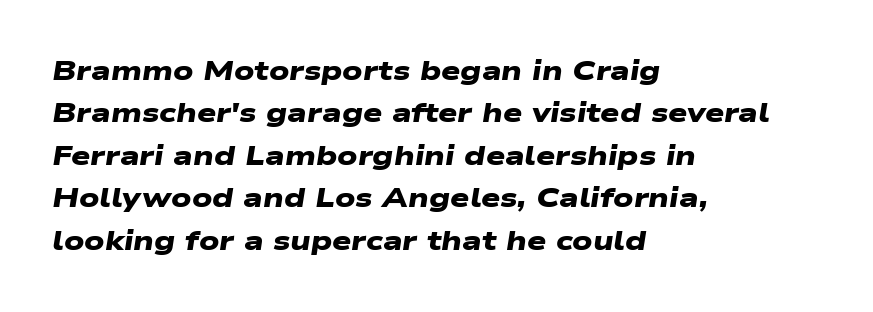
{"bold": "yes", "underline": "no", "align": "left", "line_spacing": "normal", "line_spacing_ratio": 1.57, "letter_spacing": "normal", "letter_spacing_em": 0.0, "glyph_px": 27}
